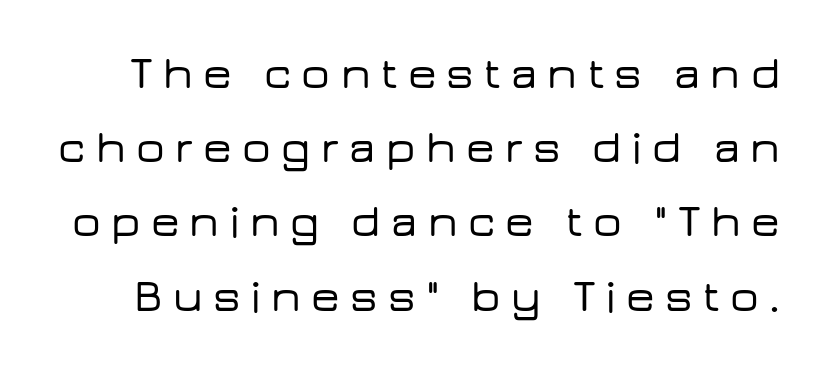
The image shows 45 px wide sans-serif type, upright; set normal line spacing (1.65x), unusually wide letter spacing (+0.23 em), not underlined; low stroke contrast and a medium x-height.
